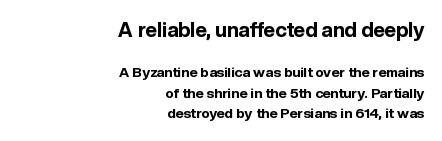
Q: Is the text bold? A: Yes.
Q: Is the text italic (slanted)? A: No, it is upright.
Q: Is the text underlined? A: No.
Q: How is the paragraph aligned? A: Right-aligned.
Q: Is the spacing between letters normal or unusually wide? A: Normal.
Q: Is the spacing between lines tight, normal or loose? A: Normal.
Q: Which block of text is set in a larger size, the first (top) or the second (bottom)? A: The first (top) one.
